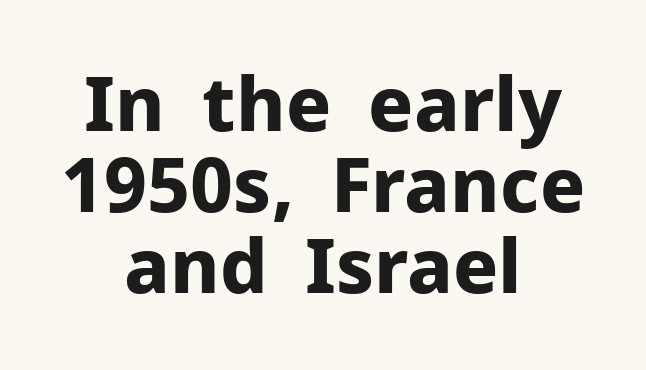
This block would grow much taller if given ordinary leading; it's compressed now. The letterforms sit shoulder to shoulder at normal distance. Do the characters align in a grid? No, the font is proportional. The passage shown is emphatically bold. Beneath every word, the page is bare.
